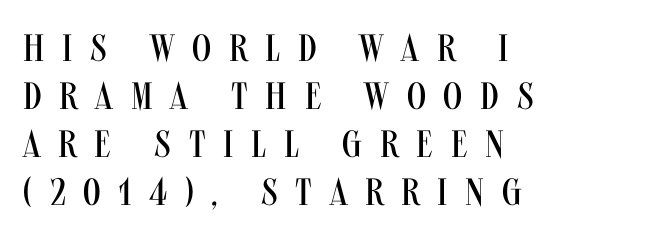
Q: Is the text bold? A: No.
Q: Is the text italic (slanted)? A: No, it is upright.
Q: Is the typeface a serif or a sans-serif typeface? A: Sans-serif.
Q: Is the text underlined? A: No.
Q: How is the paragraph aligned? A: Left-aligned.
Q: Is the spacing between letters normal or unusually wide? A: Unusually wide.
Q: Is the spacing between lines tight, normal or loose? A: Normal.
Q: Width (condensed, normal, or wide)? A: Condensed.
Q: Stroke contrast? A: Medium.
Q: x-height? A: Large.
Q: Monospaced? A: No.
